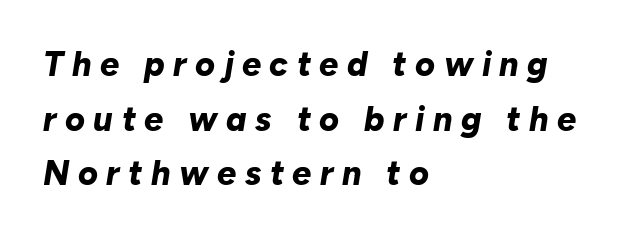
{"italic": "yes", "lean": "right", "slant_degrees": 10, "bold": "yes", "weight": "bold", "width": "normal", "stroke_contrast": "low", "x_height": "medium", "monospaced": "no", "underline": "no", "align": "left", "line_spacing": "normal", "line_spacing_ratio": 1.61, "letter_spacing": "wide", "letter_spacing_em": 0.25, "glyph_px": 34}
